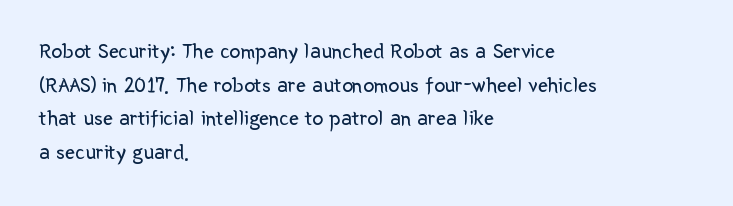
The image shows 22 px text type, upright; set left-aligned, normal line spacing (1.53x), normal letter spacing, not underlined.
